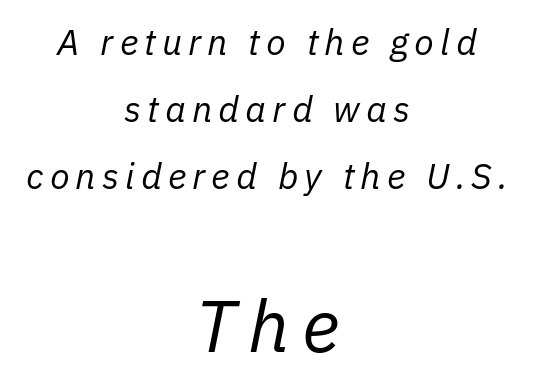
The image shows 73 px regular-weight type, italic (leaning right); set centered, line spacing 1.86x, not underlined; the second (bottom) block is 2.03x larger; low stroke contrast and a medium x-height.
